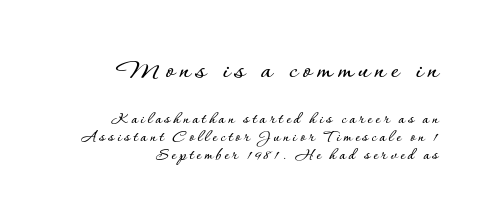
Block one is the big one; block two sits smaller underneath. Notice how the passage keeps a crisp vertical edge on the right only. The glyphs are unaccompanied by any horizontal stroke below them. Here the designer chose a conventional face with non-uniform glyph widths.
